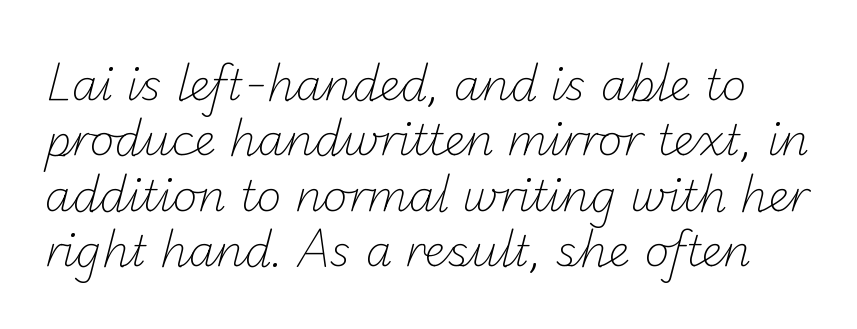
The image shows 43 px light sans-serif type; set normal line spacing (1.29x), normal letter spacing, not underlined; low stroke contrast and a small x-height.
